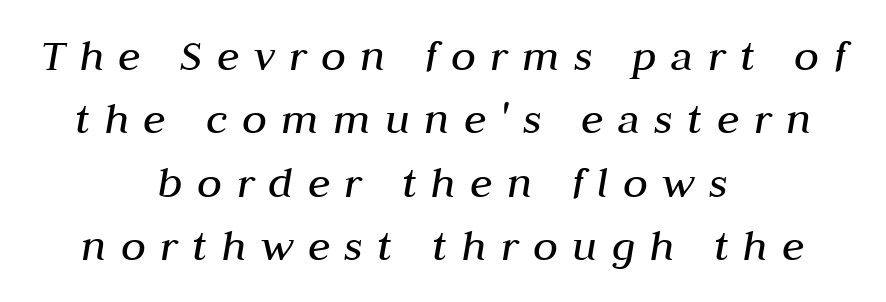
Q: Is the text bold? A: No.
Q: Is the text italic (slanted)? A: Yes, it leans right by about 10 degrees.
Q: Is the text underlined? A: No.
Q: How is the paragraph aligned? A: Centered.
Q: Is the spacing between letters normal or unusually wide? A: Unusually wide.
Q: Is the spacing between lines tight, normal or loose? A: Normal.
Q: Width (condensed, normal, or wide)? A: Normal.
Q: Stroke contrast? A: Medium.
Q: x-height? A: Medium.
Q: Monospaced? A: No.
